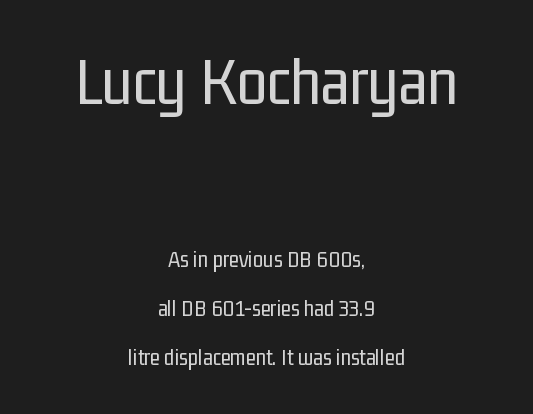
This sample has the flowing, uneven cadence of proportional lettering. Nobody drew a line under any word here. The letterforms sit shoulder to shoulder at normal distance. This reads as an unemphasized weight, regular at the heaviest. Line spacing here is loose. Compared with a flush-left layout, this one balances lines on the center instead.
